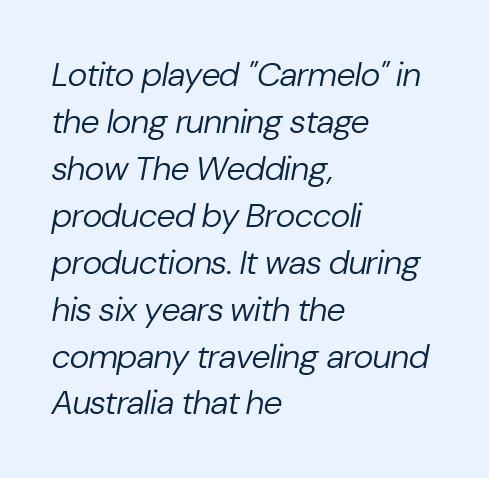
The image shows 34 px regular-weight type, italic (leaning right); set left-aligned, normal line spacing (1.38x), normal letter spacing, not underlined; low stroke contrast and a medium x-height.
